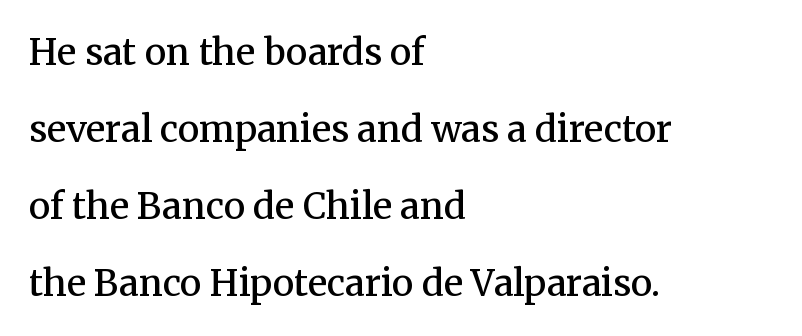
I'd describe the lettering as semibold — firm but not a full bold. Is the letter spacing exaggerated? No — it looks like the ordinary default. Students, observe: this is what heavily led, spacious text looks like. Characters remain perfectly vertical along every line. Look at the bottom of the vertical strokes: they flare into serifs here.
